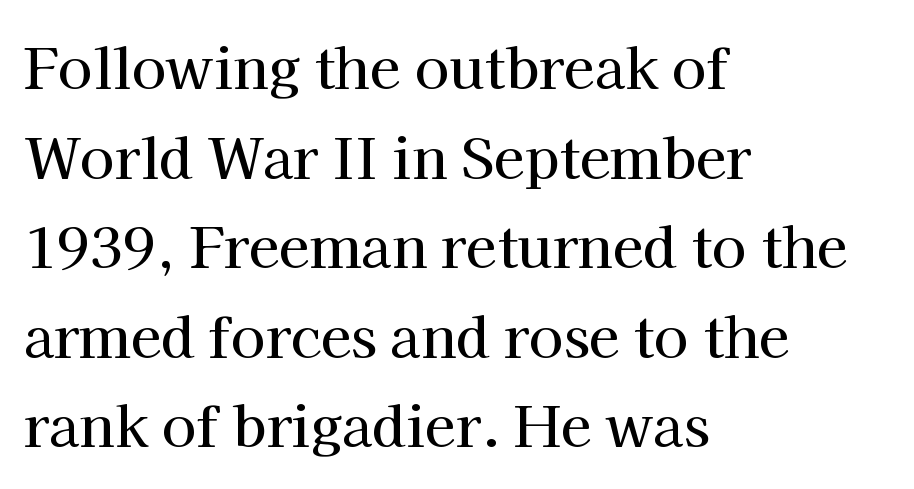
The image shows 56 px serif type, upright; set left-aligned, normal line spacing (1.6x), normal letter spacing, not underlined; high stroke contrast and a medium x-height.
